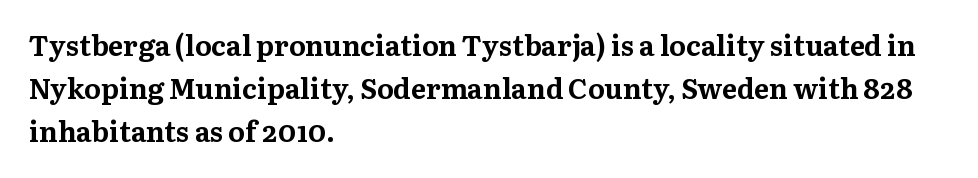
Q: Is the text bold? A: Yes.
Q: Is the text italic (slanted)? A: No, it is upright.
Q: Is the typeface a serif or a sans-serif typeface? A: Serif.
Q: Is the text underlined? A: No.
Q: How is the paragraph aligned? A: Left-aligned.
Q: Is the spacing between letters normal or unusually wide? A: Normal.
Q: Is the spacing between lines tight, normal or loose? A: Normal.
Q: Width (condensed, normal, or wide)? A: Normal.
Q: Stroke contrast? A: Medium.
Q: x-height? A: Medium.
Q: Monospaced? A: No.
